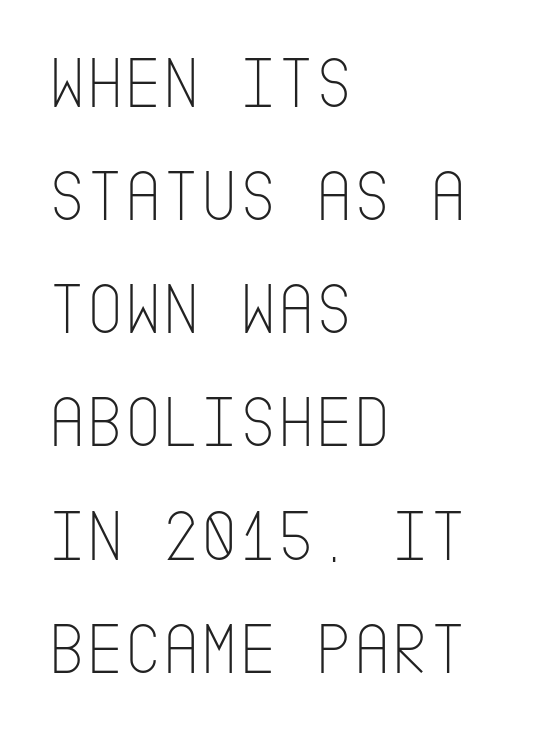
Q: Is the text bold? A: No.
Q: Is the text italic (slanted)? A: No, it is upright.
Q: Is the typeface a serif or a sans-serif typeface? A: Sans-serif.
Q: Is the text underlined? A: No.
Q: How is the paragraph aligned? A: Left-aligned.
Q: Is the spacing between letters normal or unusually wide? A: Normal.
Q: Is the spacing between lines tight, normal or loose? A: Normal.
Q: Width (condensed, normal, or wide)? A: Condensed.
Q: Stroke contrast? A: Low.
Q: x-height? A: Large.
